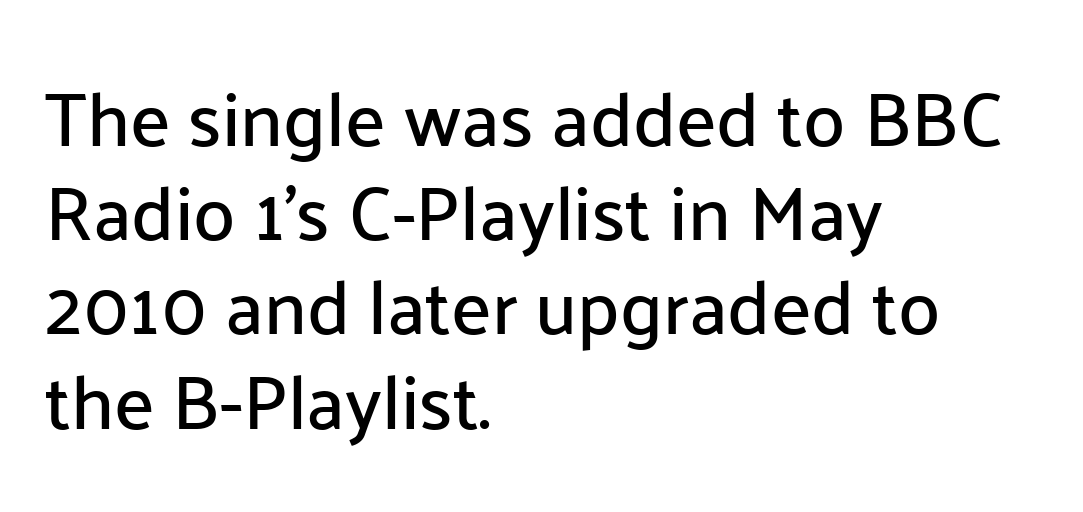
The image shows 76 px sans-serif type, upright; set left-aligned, line spacing 1.24x, normal letter spacing, not underlined; low stroke contrast and a medium x-height.
